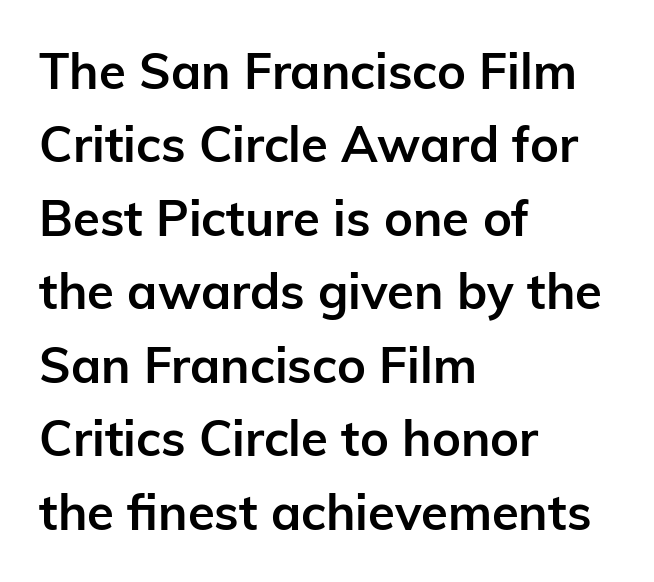
The image shows 49 px semibold sans-serif type, upright; set left-aligned, normal line spacing (1.5x), normal letter spacing, not underlined; low stroke contrast and a medium x-height.
